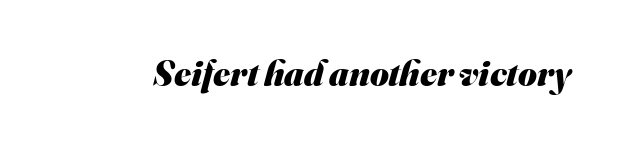
{"serif": "no", "bold": "yes", "weight": "heavy", "width": "normal", "stroke_contrast": "medium", "x_height": "small", "monospaced": "no", "underline": "no", "letter_spacing": "normal", "letter_spacing_em": 0.0, "glyph_px": 36}
